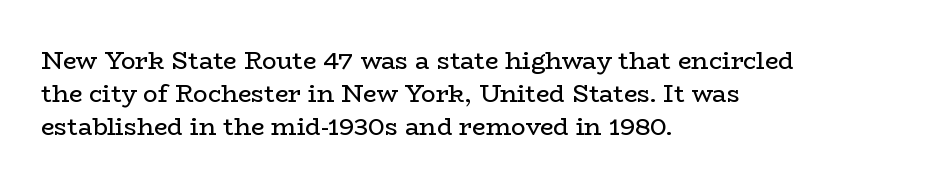
The image shows 24 px text type, upright; set left-aligned, normal line spacing (1.38x), normal letter spacing, not underlined.
